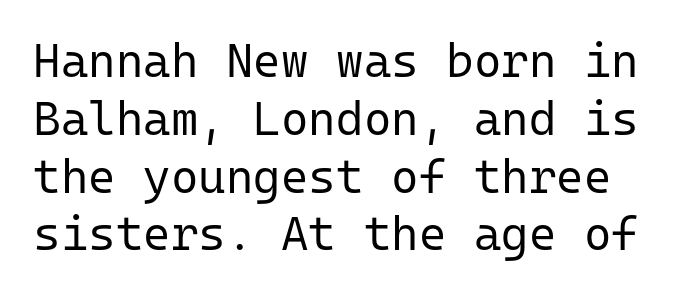
{"serif": "no", "italic": "no", "bold": "no", "weight": "regular", "width": "normal", "stroke_contrast": "low", "x_height": "medium", "monospaced": "yes", "underline": "no", "line_spacing_ratio": 1.23, "letter_spacing": "normal", "letter_spacing_em": 0.0, "glyph_px": 47}
